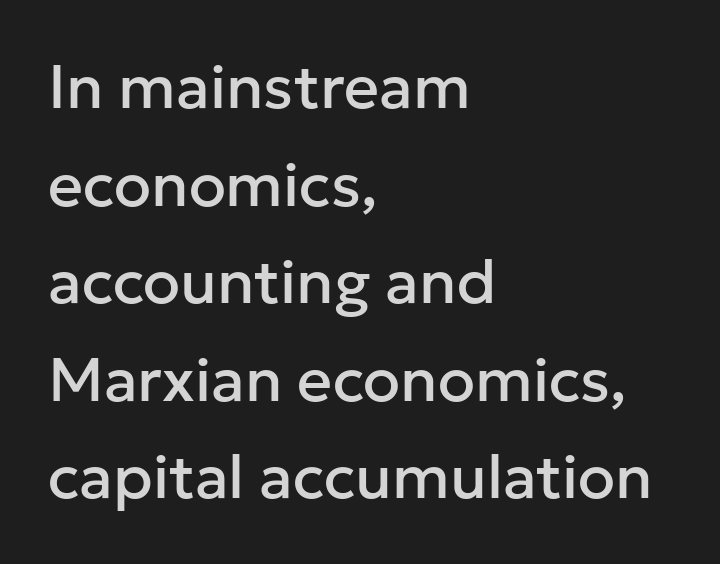
{"serif": "no", "italic": "no", "width": "normal", "stroke_contrast": "low", "x_height": "medium", "monospaced": "no", "underline": "no", "align": "left", "line_spacing": "normal", "line_spacing_ratio": 1.6, "letter_spacing": "normal", "letter_spacing_em": 0.0, "glyph_px": 61}
